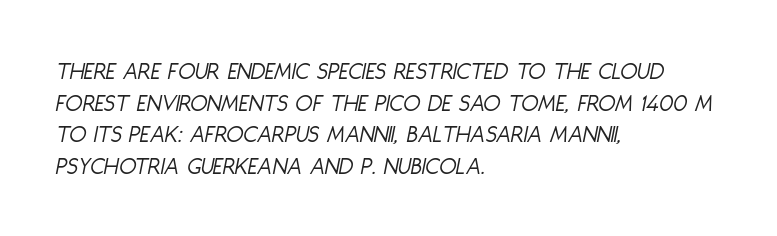
Q: Is the text bold? A: No.
Q: Is the text italic (slanted)? A: Yes, it leans right by about 11 degrees.
Q: Is the text underlined? A: No.
Q: How is the paragraph aligned? A: Left-aligned.
Q: Is the spacing between letters normal or unusually wide? A: Normal.
Q: Is the spacing between lines tight, normal or loose? A: Normal.
